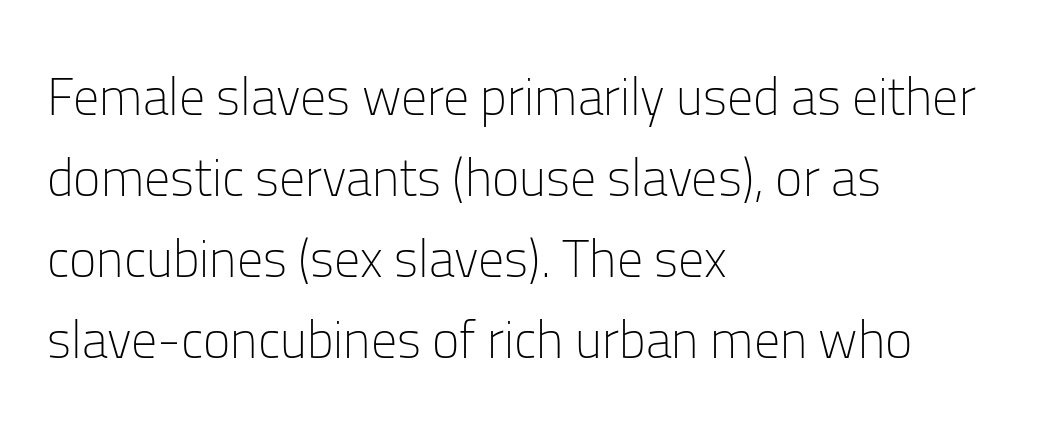
Bold? No — there's no thickening of the strokes. The passage is arranged the way most books set body copy — flush left. A typesetter would label this face a sans. Students, observe: this is what conventionally led text looks like. The letters advance in unequal steps, a hallmark of proportional type.
